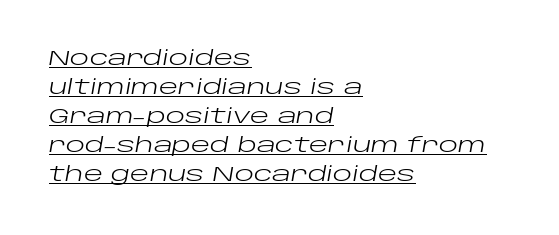
Q: Is the text bold? A: No.
Q: Is the text italic (slanted)? A: Yes, it leans right by about 10 degrees.
Q: Is the text underlined? A: Yes.
Q: How is the paragraph aligned? A: Left-aligned.
Q: Is the spacing between letters normal or unusually wide? A: Normal.
Q: Is the spacing between lines tight, normal or loose? A: Normal.
